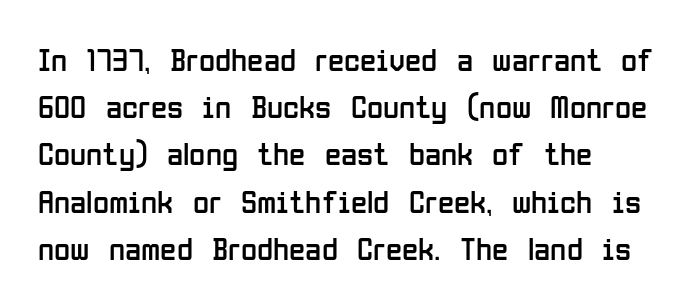
Q: Is the text bold? A: No.
Q: Is the text italic (slanted)? A: No, it is upright.
Q: Is the typeface a serif or a sans-serif typeface? A: Sans-serif.
Q: Is the text underlined? A: No.
Q: How is the paragraph aligned? A: Left-aligned.
Q: Is the spacing between letters normal or unusually wide? A: Normal.
Q: Is the spacing between lines tight, normal or loose? A: Normal.
Q: Width (condensed, normal, or wide)? A: Condensed.
Q: Stroke contrast? A: Low.
Q: x-height? A: Medium.
Q: Monospaced? A: No.
